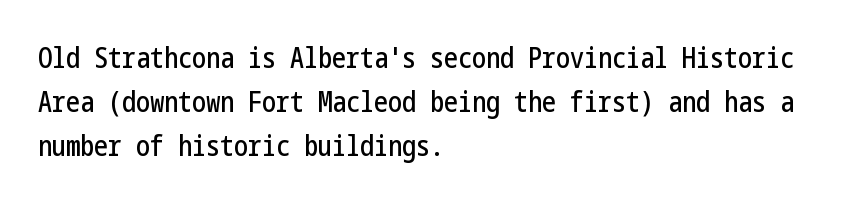
The rendering shows plain stroke endings on the letterforms — a sans-serif design. If you drew a line through each stem, it would be perfectly vertical. Descenders hang freely into open space. Horizontal bands of white between lines are of average thickness. Visually the block forms a straight wall on the left and a jagged coastline on the right.
